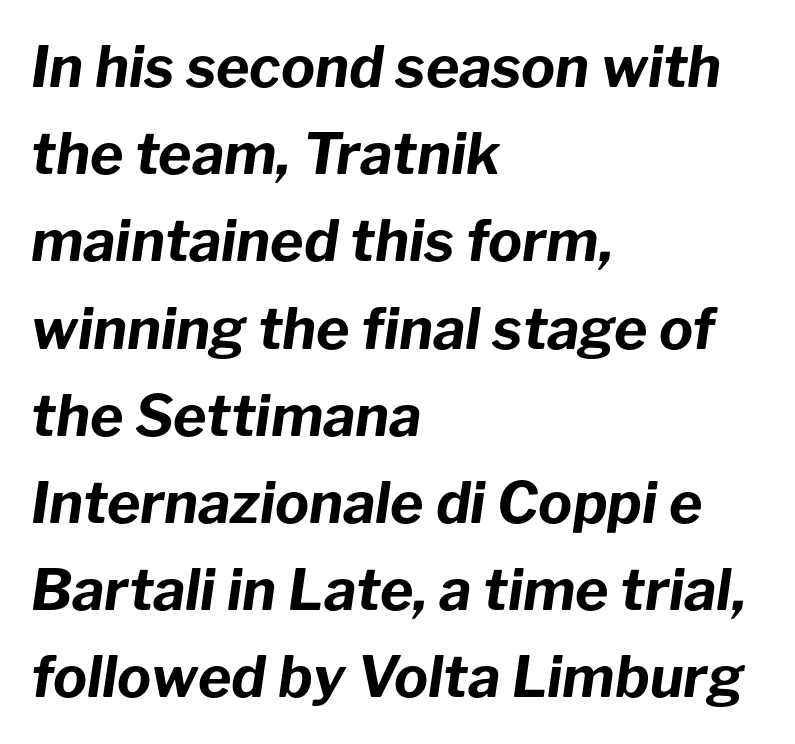
The image shows 57 px bold type, italic (leaning right); set left-aligned, normal line spacing (1.53x), normal letter spacing, not underlined; low stroke contrast and a medium x-height.
